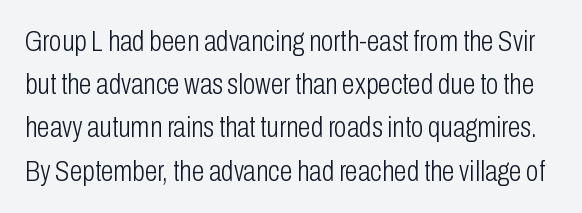
The image shows 29 px light, condensed sans-serif type, upright; set normal line spacing (1.49x), normal letter spacing, not underlined; low stroke contrast and a medium x-height.
